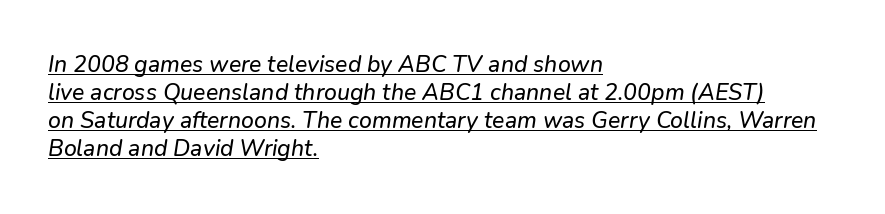
Q: Is the text italic (slanted)? A: Yes, it leans right by about 9 degrees.
Q: Is the text underlined? A: Yes.
Q: How is the paragraph aligned? A: Left-aligned.
Q: Is the spacing between letters normal or unusually wide? A: Normal.
